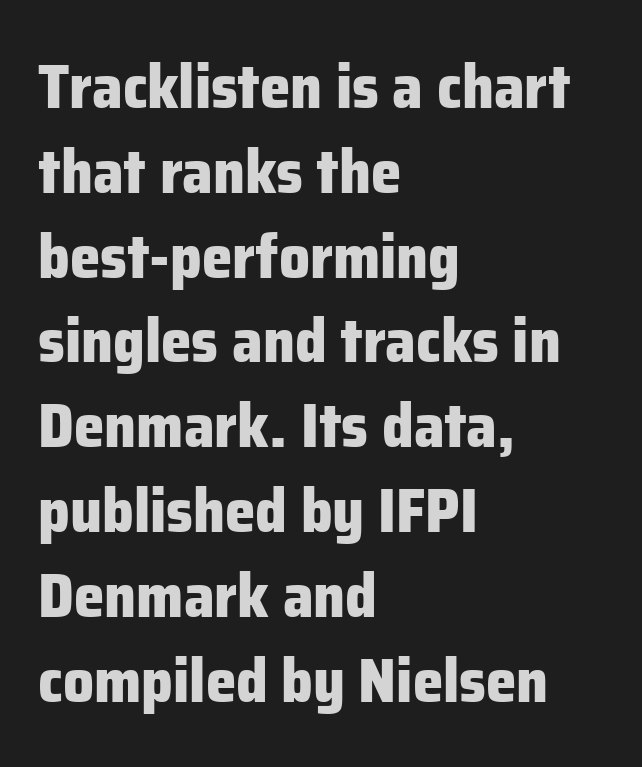
{"serif": "no", "italic": "no", "bold": "yes", "weight": "heavy", "width": "normal", "stroke_contrast": "low", "x_height": "medium", "monospaced": "no", "underline": "no", "align": "left", "line_spacing": "normal", "line_spacing_ratio": 1.39, "letter_spacing": "normal", "letter_spacing_em": 0.0, "glyph_px": 61}
